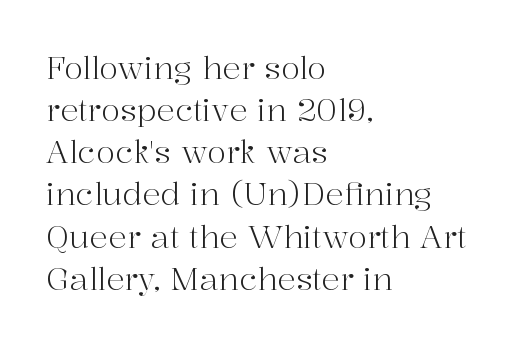
The image shows 31 px light serif type, upright; set left-aligned, normal line spacing (1.36x), normal letter spacing, not underlined; high stroke contrast and a medium x-height.
